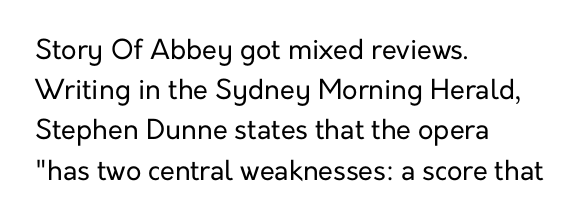
Q: Is the text bold? A: No.
Q: Is the text italic (slanted)? A: No, it is upright.
Q: Is the text underlined? A: No.
Q: How is the paragraph aligned? A: Left-aligned.
Q: Is the spacing between letters normal or unusually wide? A: Normal.
Q: Is the spacing between lines tight, normal or loose? A: Normal.
